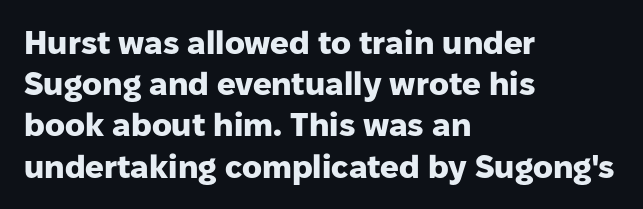
Is this a fixed-width face? No — the glyphs have proportional, varying widths. Stroke terminals: plain, sans-serif. The block of text has a typical density, with ordinary space between rows. Each line starts at the same left margin while the right side varies.
